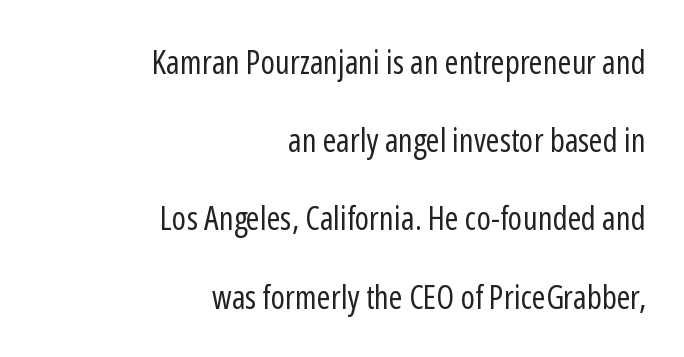
{"serif": "no", "italic": "no", "bold": "no", "weight": "regular", "width": "condensed", "stroke_contrast": "low", "x_height": "medium", "monospaced": "no", "underline": "no", "align": "right", "line_spacing": "loose", "line_spacing_ratio": 2.37, "letter_spacing": "normal", "letter_spacing_em": 0.0, "glyph_px": 33}
